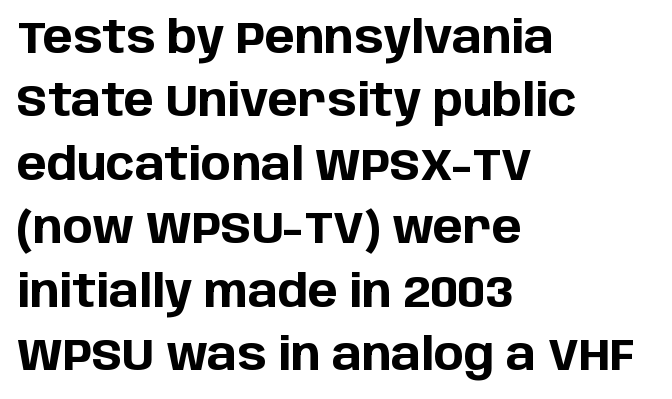
Has an underline been added? It has not. Typographic density is high because the face is bold. How are the letters spaced? Ordinarily, with no added tracking. To sum up the face: it is a sans, with no serifs.
